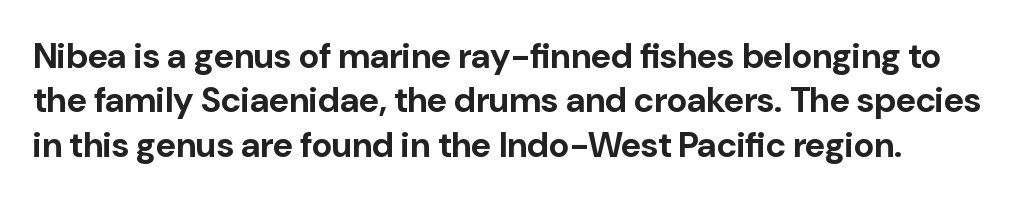
Q: Is the text bold? A: Yes.
Q: Is the text italic (slanted)? A: No, it is upright.
Q: Is the typeface a serif or a sans-serif typeface? A: Sans-serif.
Q: Is the text underlined? A: No.
Q: Is the spacing between letters normal or unusually wide? A: Normal.
Q: Is the spacing between lines tight, normal or loose? A: Normal.
Q: Width (condensed, normal, or wide)? A: Normal.
Q: Stroke contrast? A: Low.
Q: x-height? A: Medium.
Q: Monospaced? A: No.
